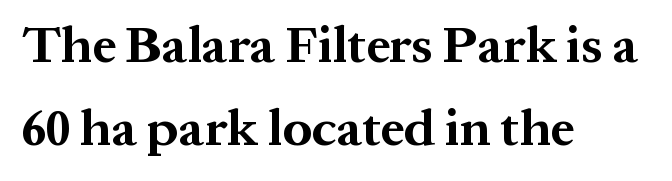
The image shows 52 px bold serif type, upright; set left-aligned, normal line spacing (1.6x), normal letter spacing, not underlined; medium stroke contrast and a medium x-height.
